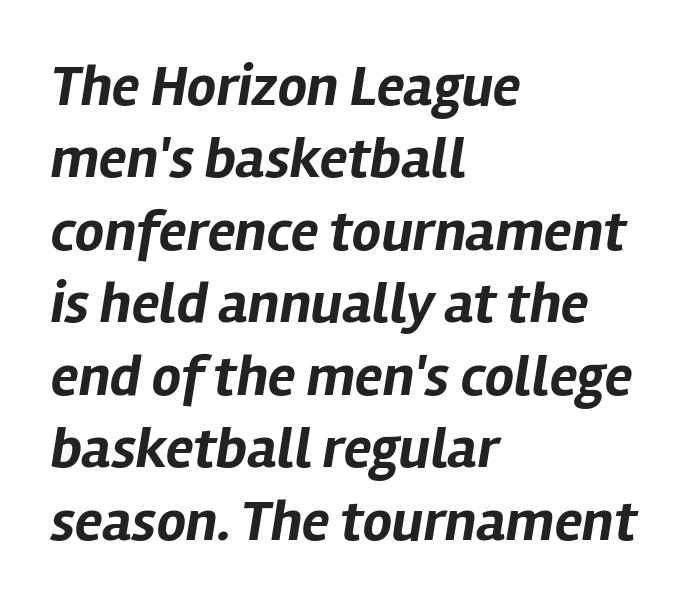
The image shows 58 px bold type, italic (leaning right); set left-aligned, normal line spacing (1.25x), normal letter spacing, not underlined; low stroke contrast and a medium x-height.
